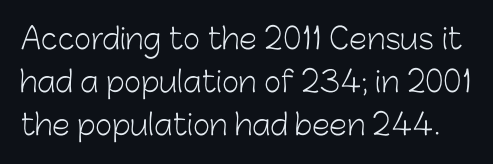
Q: Is the text bold? A: No.
Q: Is the text italic (slanted)? A: No, it is upright.
Q: Is the typeface a serif or a sans-serif typeface? A: Sans-serif.
Q: Is the text underlined? A: No.
Q: Is the spacing between letters normal or unusually wide? A: Normal.
Q: Is the spacing between lines tight, normal or loose? A: Normal.
Q: Width (condensed, normal, or wide)? A: Normal.
Q: Stroke contrast? A: Low.
Q: x-height? A: Medium.
Q: Monospaced? A: No.
